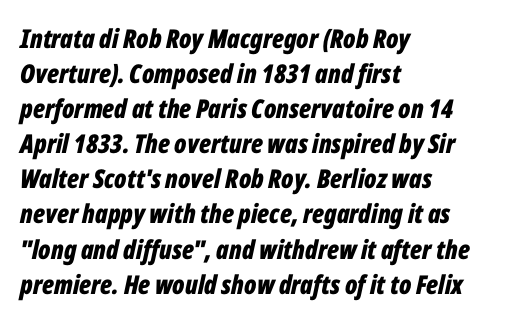
Q: Is the text bold? A: Yes.
Q: Is the text italic (slanted)? A: Yes, it leans right by about 12 degrees.
Q: Is the text underlined? A: No.
Q: How is the paragraph aligned? A: Left-aligned.
Q: Is the spacing between letters normal or unusually wide? A: Normal.
Q: Is the spacing between lines tight, normal or loose? A: Normal.
